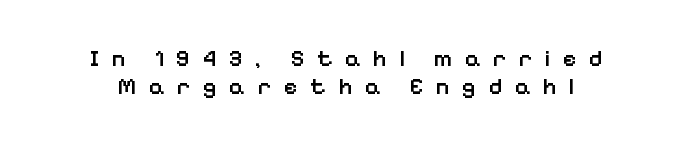
The image shows 24 px text type, upright; set centered, tight line spacing (1.15x), unusually wide letter spacing (+0.5 em), not underlined.
